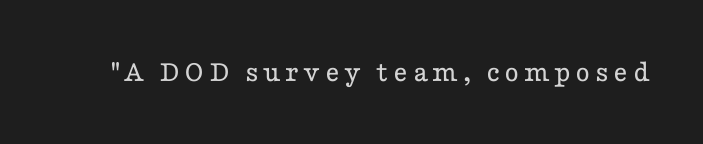
The image shows 31 px regular-weight, wide serif type, upright; set not underlined; low stroke contrast and a medium x-height.
